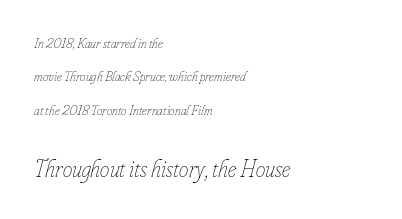
Spacing between characters is what you'd get straight out of the box. One glance says open: line gaps are wider than usual. Stroke thickness stays within the range of a standard reading face or lighter. Alignment: flush left. Character size in the trailing block exceeds that of the leading block. Slant detected: the letters are inclined.
